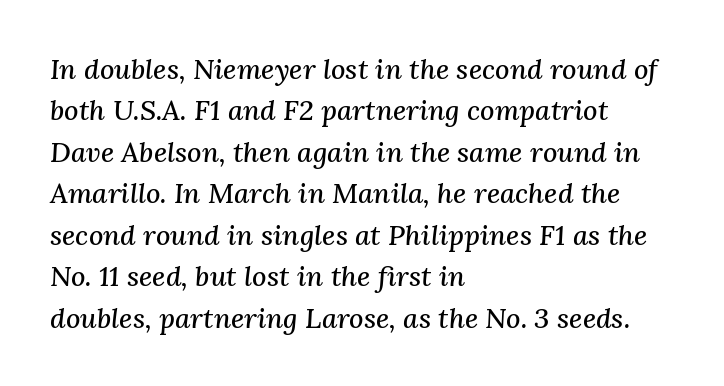
{"serif": "yes", "italic": "yes", "lean": "right", "slant_degrees": 3, "width": "normal", "stroke_contrast": "medium", "x_height": "medium", "monospaced": "no", "underline": "no", "align": "left", "line_spacing": "normal", "line_spacing_ratio": 1.48, "letter_spacing": "normal", "letter_spacing_em": 0.0, "glyph_px": 28}
